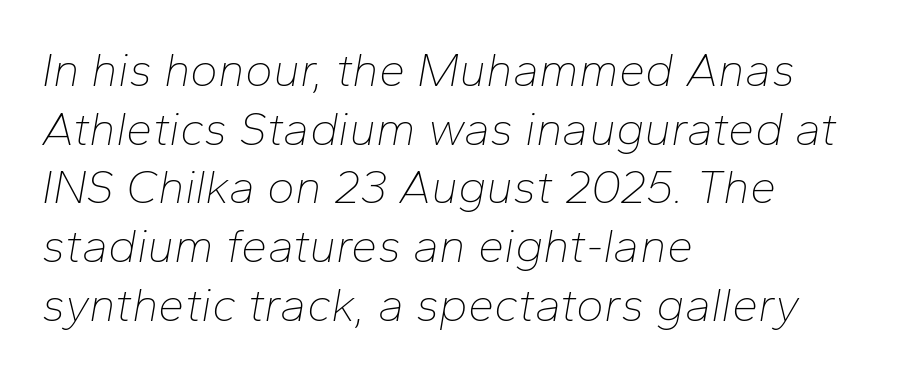
{"italic": "yes", "lean": "right", "slant_degrees": 10, "bold": "no", "weight": "thin", "width": "normal", "stroke_contrast": "low", "x_height": "medium", "monospaced": "no", "underline": "no", "align": "left", "line_spacing": "normal", "line_spacing_ratio": 1.25, "letter_spacing": "normal", "letter_spacing_em": 0.0, "glyph_px": 47}
